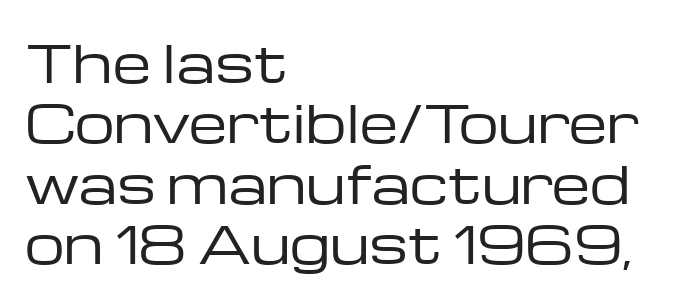
Think standard paragraph weight, or any step lighter than that. These lines stack with their left ends in a neat column. Check the space under the baseline: it is left empty. The rendering keeps characters at their native spacing.
